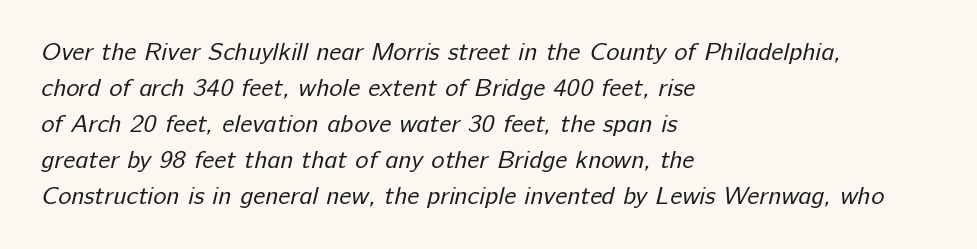
Q: Is the text bold? A: No.
Q: Is the text underlined? A: No.
Q: How is the paragraph aligned? A: Left-aligned.
Q: Is the spacing between letters normal or unusually wide? A: Normal.
Q: Is the spacing between lines tight, normal or loose? A: Normal.
